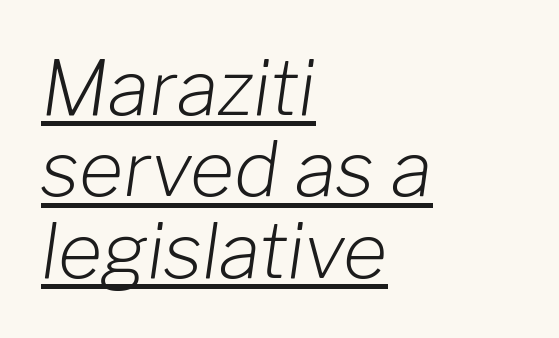
The image shows 76 px light type, italic (leaning right); set left-aligned, tight line spacing (1.07x), normal letter spacing, underlined; low stroke contrast and a medium x-height.
